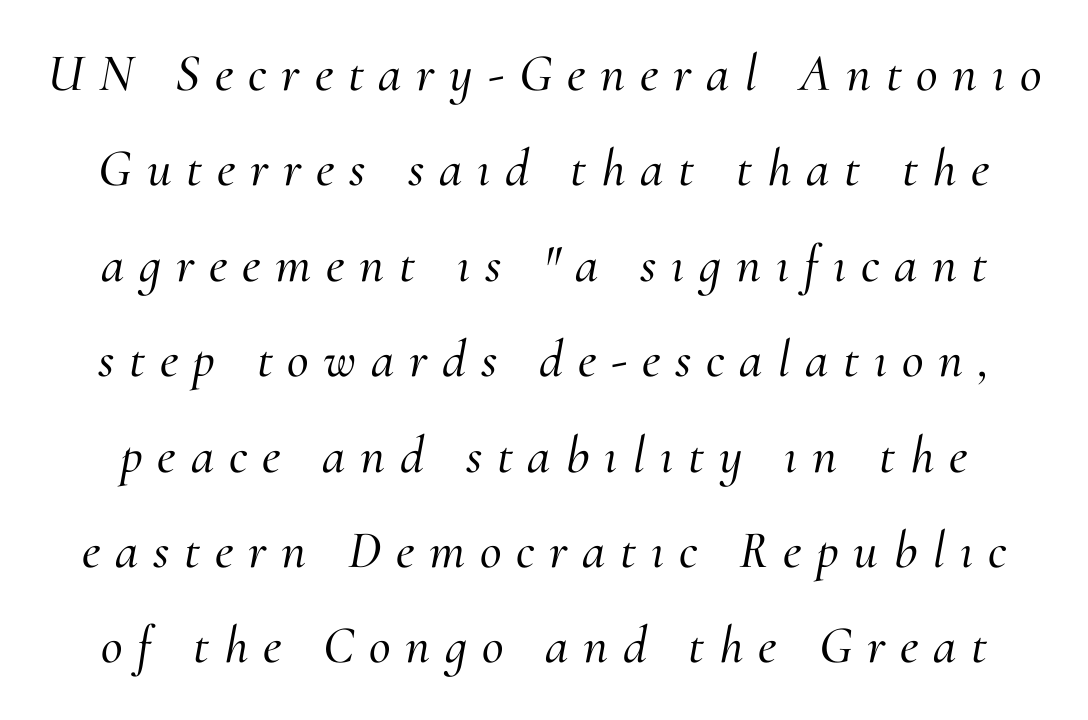
The image shows 53 px serif type, italic (leaning right); set line spacing 1.8x, unusually wide letter spacing (+0.28 em), not underlined; medium stroke contrast and a small x-height.
